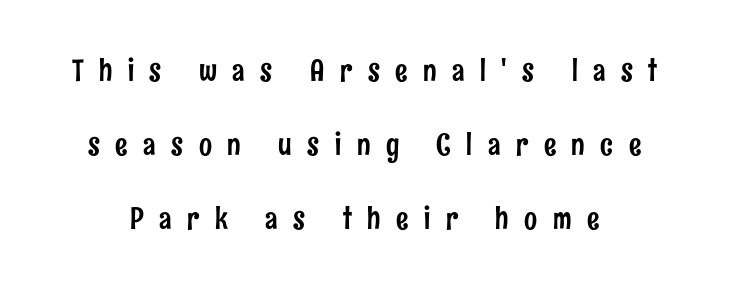
Q: Is the text italic (slanted)? A: No, it is upright.
Q: Is the typeface a serif or a sans-serif typeface? A: Sans-serif.
Q: Is the text underlined? A: No.
Q: Is the spacing between letters normal or unusually wide? A: Unusually wide.
Q: Is the spacing between lines tight, normal or loose? A: Loose.
Q: Width (condensed, normal, or wide)? A: Condensed.
Q: Stroke contrast? A: Low.
Q: x-height? A: Medium.
Q: Monospaced? A: No.
